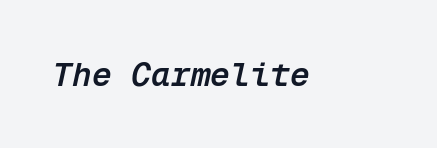
{"italic": "yes", "lean": "right", "slant_degrees": 12, "bold": "semi", "weight": "semibold", "width": "normal", "stroke_contrast": "low", "x_height": "medium", "monospaced": "yes", "underline": "no", "letter_spacing": "normal", "letter_spacing_em": 0.0, "glyph_px": 33}
